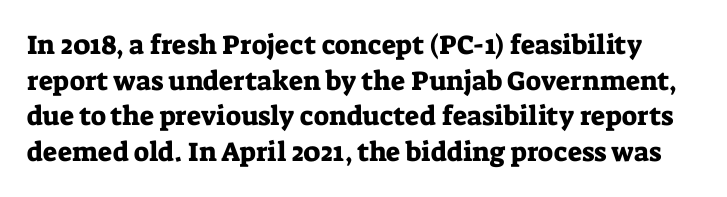
{"italic": "no", "underline": "no", "line_spacing": "normal", "line_spacing_ratio": 1.32, "letter_spacing": "normal", "letter_spacing_em": 0.0, "glyph_px": 27}
